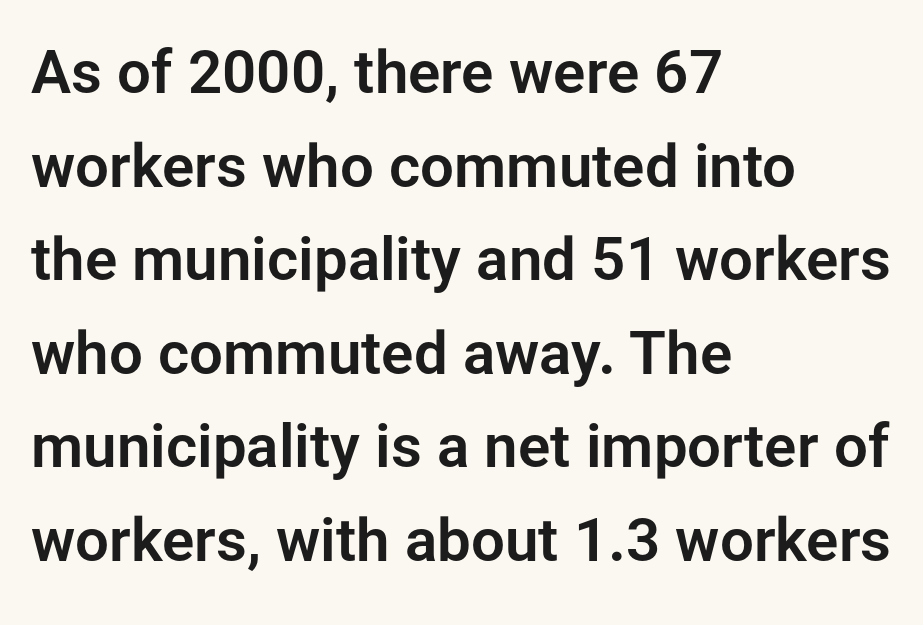
The image shows 60 px sans-serif type, upright; set left-aligned, normal line spacing (1.56x), normal letter spacing, not underlined; low stroke contrast and a medium x-height.
